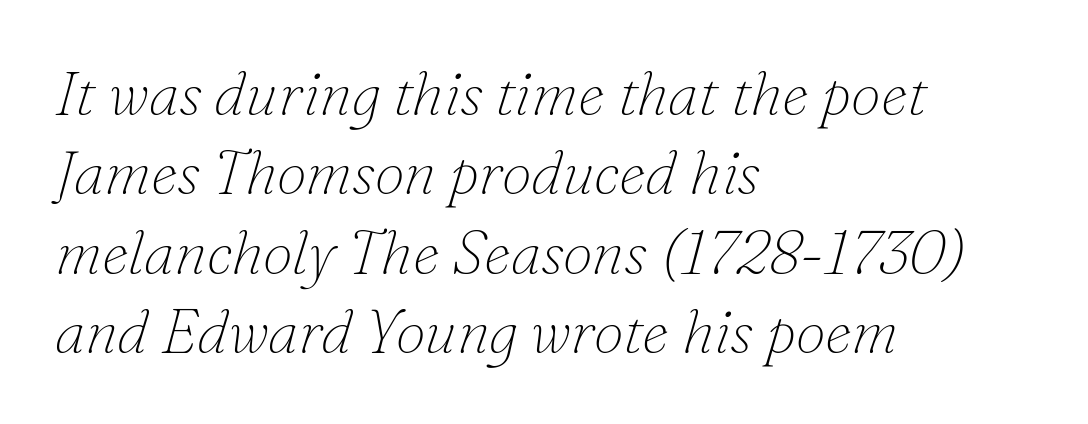
{"serif": "yes", "italic": "yes", "lean": "right", "slant_degrees": 16, "bold": "no", "weight": "thin", "width": "normal", "stroke_contrast": "low", "x_height": "small", "monospaced": "no", "underline": "no", "align": "left", "line_spacing": "normal", "line_spacing_ratio": 1.3, "letter_spacing": "normal", "letter_spacing_em": 0.0, "glyph_px": 61}
